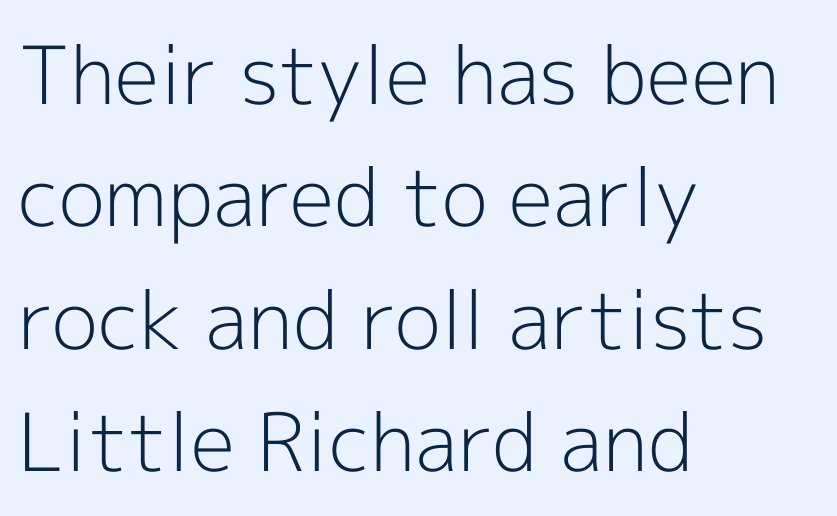
{"serif": "no", "italic": "no", "bold": "no", "weight": "light", "width": "normal", "x_height": "medium", "monospaced": "no", "underline": "no", "align": "left", "line_spacing": "normal", "line_spacing_ratio": 1.53, "letter_spacing": "normal", "letter_spacing_em": 0.0, "glyph_px": 80}
